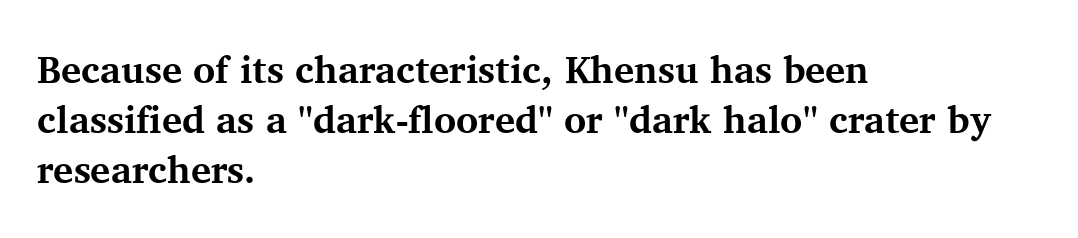
{"serif": "yes", "italic": "no", "bold": "yes", "weight": "bold", "width": "normal", "stroke_contrast": "medium", "x_height": "medium", "monospaced": "no", "underline": "no", "align": "left", "line_spacing": "normal", "line_spacing_ratio": 1.32, "letter_spacing": "normal", "letter_spacing_em": 0.0, "glyph_px": 38}
